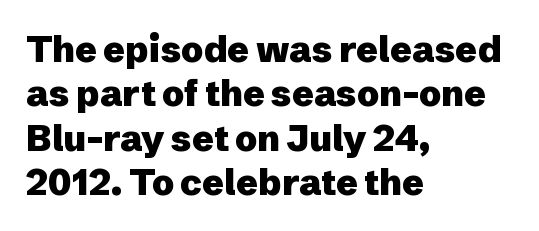
Q: Is the text bold? A: Yes.
Q: Is the text italic (slanted)? A: No, it is upright.
Q: Is the typeface a serif or a sans-serif typeface? A: Sans-serif.
Q: Is the text underlined? A: No.
Q: How is the paragraph aligned? A: Left-aligned.
Q: Is the spacing between letters normal or unusually wide? A: Normal.
Q: Width (condensed, normal, or wide)? A: Normal.
Q: Stroke contrast? A: Low.
Q: x-height? A: Medium.
Q: Monospaced? A: No.
